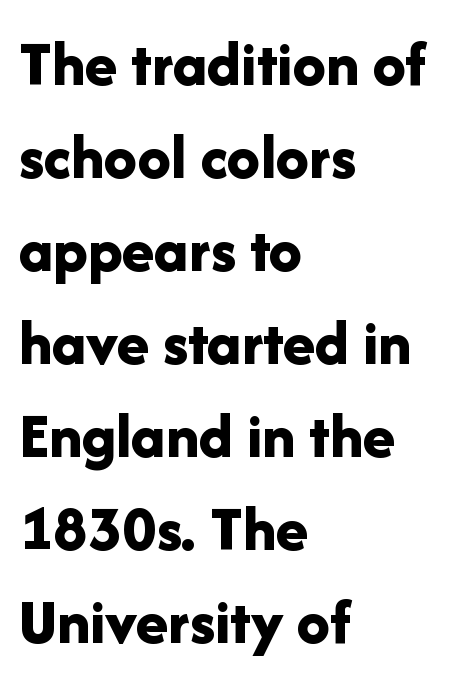
{"serif": "no", "italic": "no", "bold": "yes", "weight": "bold", "width": "normal", "stroke_contrast": "low", "x_height": "medium", "monospaced": "no", "underline": "no", "align": "left", "line_spacing": "normal", "line_spacing_ratio": 1.41, "letter_spacing": "normal", "letter_spacing_em": 0.0, "glyph_px": 66}
